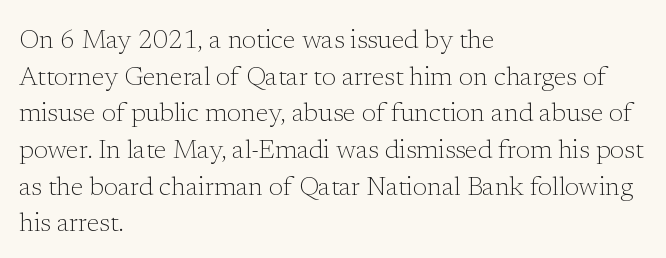
In CSS terms this would be text-align: left. The words here are not underlined. The font is comparable to plain body text, perhaps lighter. Every character sits straight up, as roman type does. The vertical gap from one line to the next is medium. Compared with typical body copy, the letter spacing here is the same.
